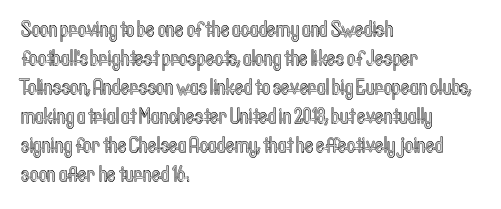
Q: Is the text italic (slanted)? A: No, it is upright.
Q: Is the text underlined? A: No.
Q: How is the paragraph aligned? A: Left-aligned.
Q: Is the spacing between letters normal or unusually wide? A: Normal.
Q: Is the spacing between lines tight, normal or loose? A: Normal.
